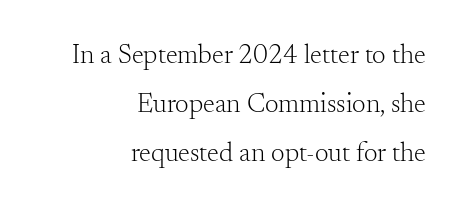
These glyphs show unthickened strokes, regular width or finer. Letter spacing: default. Posture: straight, roman, zero tilt. The compositor pushed each line to the right boundary.
